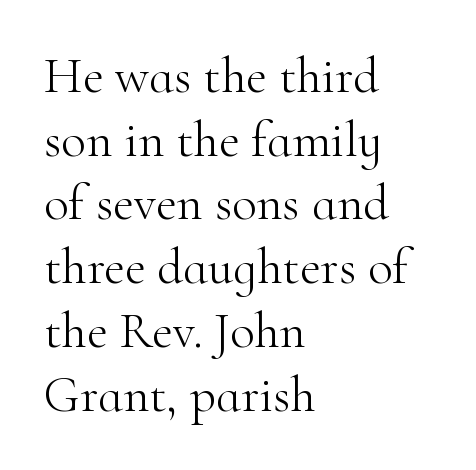
Posture: straight, roman, zero tilt. This rendering features lettering with no underline. Character widths vary here, with narrow letters taking less room than wide ones. Leading: standard. The strokes carry an ordinary text weight at most.
